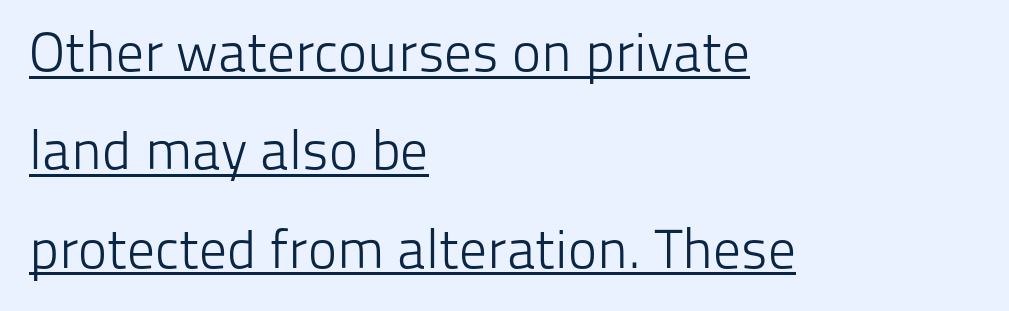
The image shows 55 px light sans-serif type, upright; set left-aligned, line spacing 1.79x, normal letter spacing, underlined; low stroke contrast and a medium x-height.
